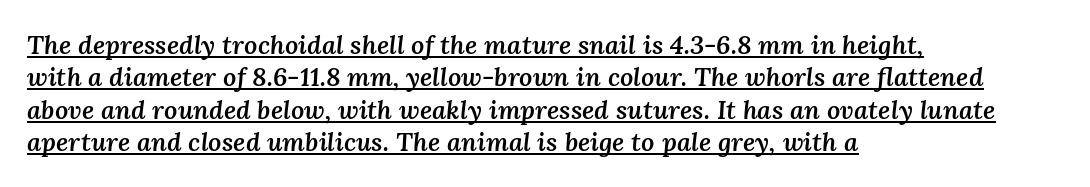
The image shows 26 px text type, italic (leaning right); set left-aligned, normal line spacing (1.25x), normal letter spacing, underlined.
